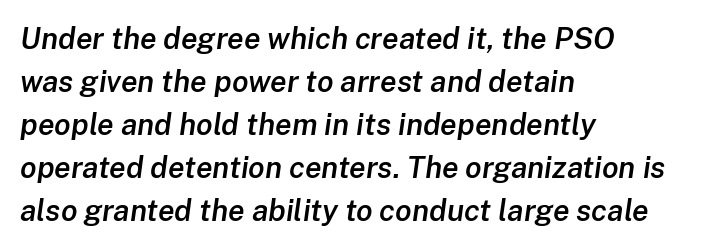
The image shows 30 px semibold type, italic (leaning right); set left-aligned, normal line spacing (1.43x), normal letter spacing, not underlined; low stroke contrast and a medium x-height.
